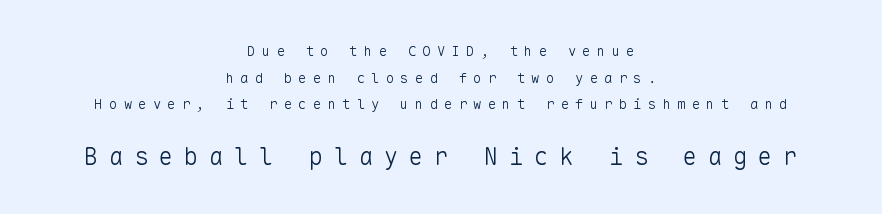
Q: Is the text bold? A: No.
Q: Is the text italic (slanted)? A: No, it is upright.
Q: Is the text underlined? A: No.
Q: How is the paragraph aligned? A: Centered.
Q: Is the spacing between letters normal or unusually wide? A: Unusually wide.
Q: Is the spacing between lines tight, normal or loose? A: Loose.
Q: Which block of text is set in a larger size, the first (top) or the second (bottom)? A: The second (bottom) one.
